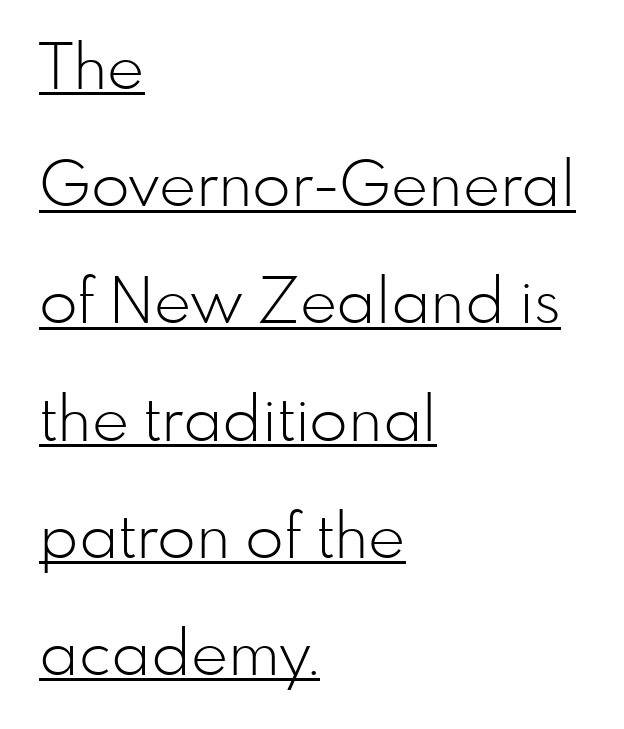
The image shows 63 px light sans-serif type, upright; set left-aligned, line spacing 1.86x, normal letter spacing, underlined; low stroke contrast and a small x-height.
